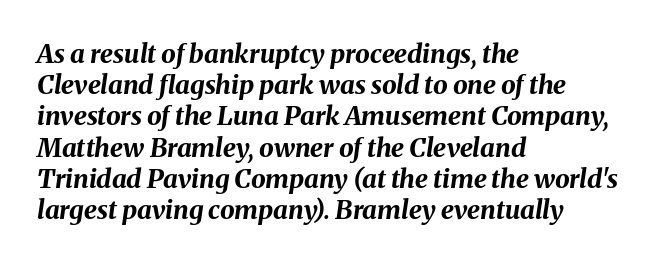
{"italic": "yes", "lean": "right", "slant_degrees": 8, "bold": "yes", "underline": "no", "align": "left", "line_spacing_ratio": 1.2, "letter_spacing": "normal", "letter_spacing_em": 0.0, "glyph_px": 26}
